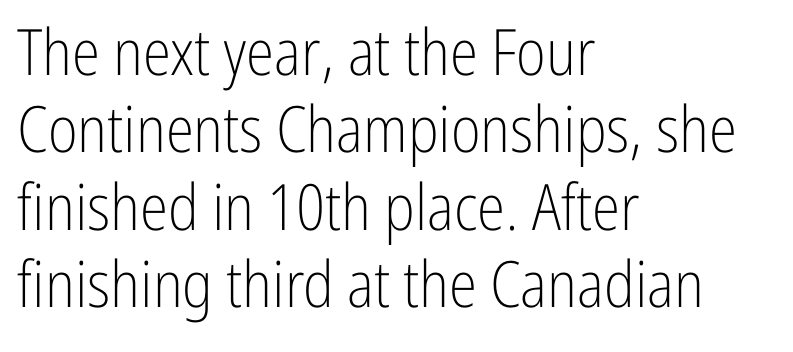
The image shows 64 px light, condensed sans-serif type, upright; set left-aligned, line spacing 1.21x, normal letter spacing, not underlined; low stroke contrast and a medium x-height.
